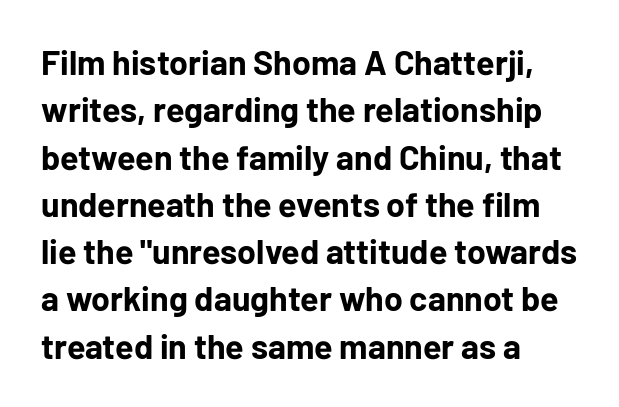
The image shows 34 px bold sans-serif type, upright; set left-aligned, normal line spacing (1.39x), normal letter spacing, not underlined; low stroke contrast and a medium x-height.
